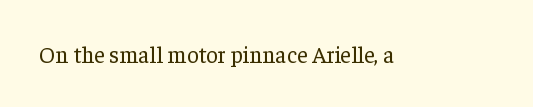
The type is set solid horizontally, with unmodified tracking. Words float on clear page, feet unadorned. A quiet, ordinary-to-light weight characterises the typeface. The type sits square on the baseline with zero lean.
